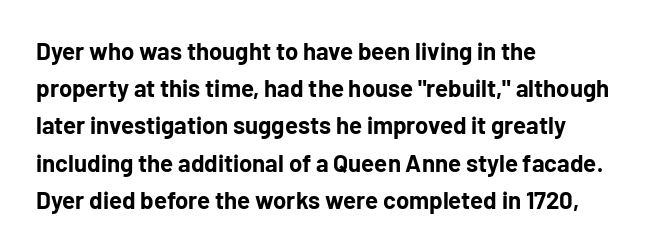
Q: Is the text bold? A: Yes.
Q: Is the text italic (slanted)? A: No, it is upright.
Q: Is the text underlined? A: No.
Q: How is the paragraph aligned? A: Left-aligned.
Q: Is the spacing between letters normal or unusually wide? A: Normal.
Q: Is the spacing between lines tight, normal or loose? A: Normal.
